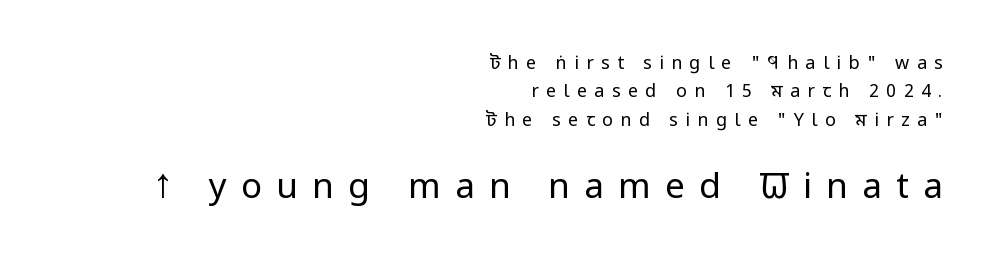
The image shows 35 px regular-weight, condensed sans-serif type, upright; set right-aligned, normal line spacing (1.57x), unusually wide letter spacing (+0.41 em), not underlined; the second (bottom) block is 1.94x larger; low stroke contrast and a large x-height.
